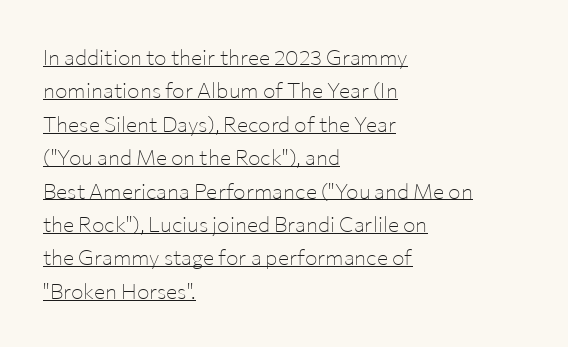
{"italic": "no", "bold": "no", "underline": "yes", "align": "left", "line_spacing": "normal", "line_spacing_ratio": 1.59, "letter_spacing": "normal", "letter_spacing_em": 0.0, "glyph_px": 21}
